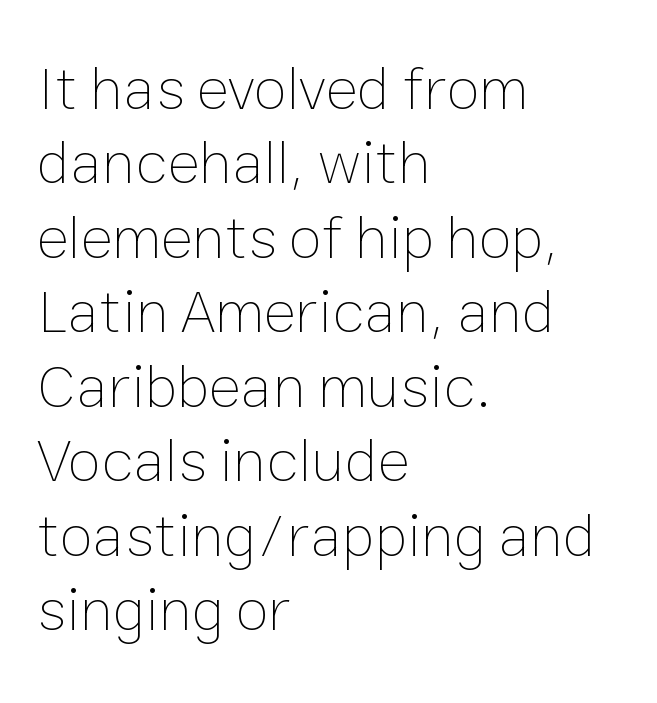
Q: Is the text bold? A: No.
Q: Is the text italic (slanted)? A: No, it is upright.
Q: Is the text underlined? A: No.
Q: How is the paragraph aligned? A: Left-aligned.
Q: Is the spacing between letters normal or unusually wide? A: Normal.
Q: Width (condensed, normal, or wide)? A: Normal.
Q: Stroke contrast? A: Low.
Q: x-height? A: Medium.
Q: Monospaced? A: No.
